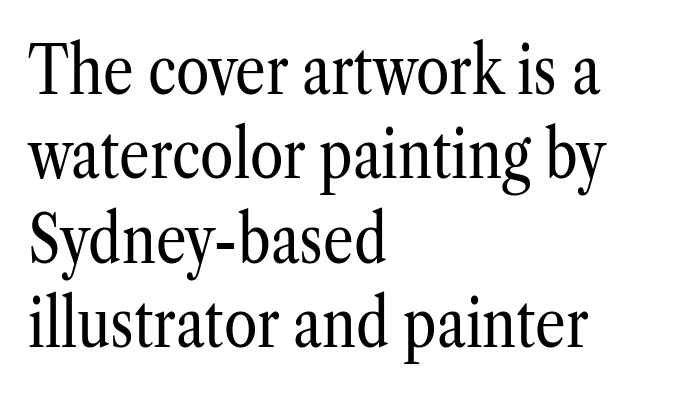
The image shows 68 px regular-weight, condensed serif type, upright; set left-aligned, line spacing 1.24x, normal letter spacing, not underlined; low stroke contrast and a medium x-height.
